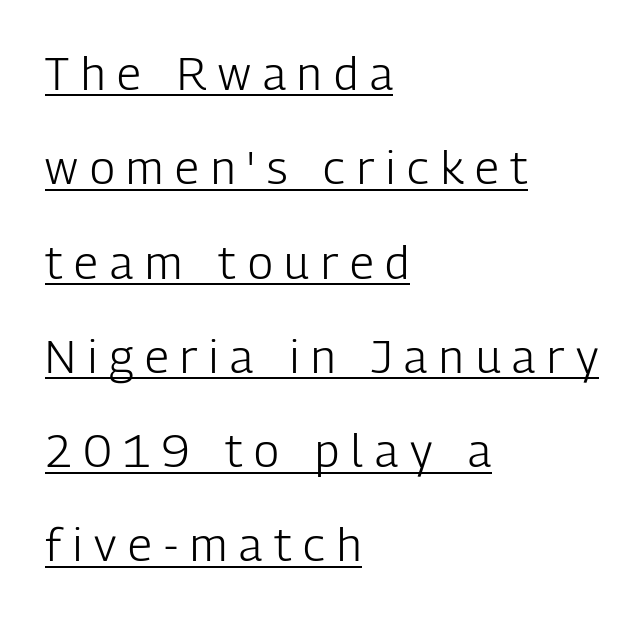
The image shows 46 px light, condensed sans-serif type, upright; set left-aligned, loose line spacing (2.05x), unusually wide letter spacing (+0.26 em), underlined; low stroke contrast and a medium x-height.
